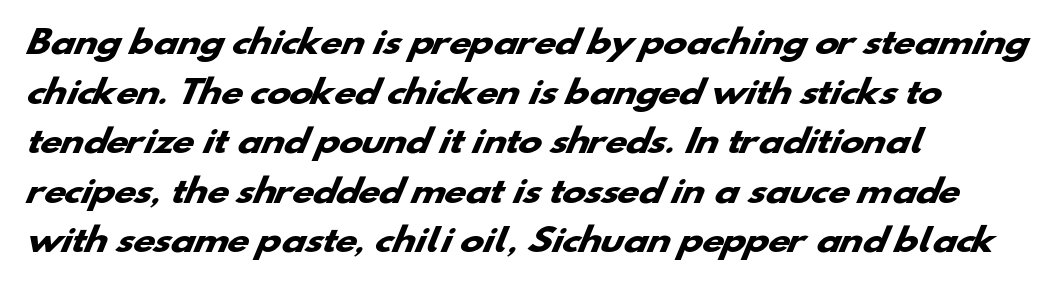
Summary of vertical rhythm: regular, with standard interline spacing. Visually the block forms a straight wall on the left and a jagged coastline on the right. Proportional: the letters do not fall into vertical columns. I'd call this a sans setting — the letters go barefoot. Notice how thick the strokes are: this is what a full bold looks like.
